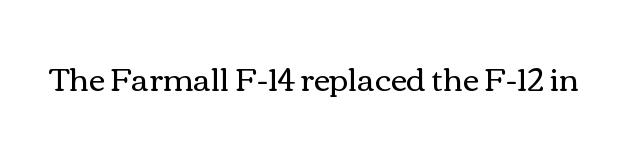
{"italic": "no", "bold": "no", "weight": "regular", "width": "wide", "x_height": "medium", "monospaced": "no", "underline": "no", "letter_spacing": "normal", "letter_spacing_em": 0.0, "glyph_px": 32}
